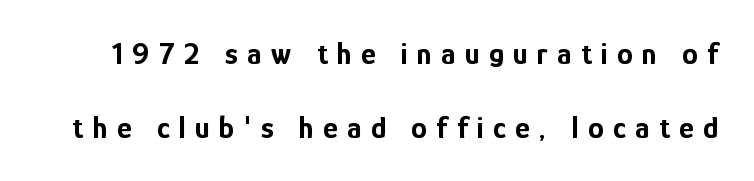
Q: Is the text bold? A: Yes.
Q: Is the text italic (slanted)? A: No, it is upright.
Q: Is the typeface a serif or a sans-serif typeface? A: Sans-serif.
Q: Is the text underlined? A: No.
Q: Is the spacing between letters normal or unusually wide? A: Unusually wide.
Q: Is the spacing between lines tight, normal or loose? A: Loose.
Q: Width (condensed, normal, or wide)? A: Condensed.
Q: Stroke contrast? A: Low.
Q: x-height? A: Medium.
Q: Monospaced? A: No.
